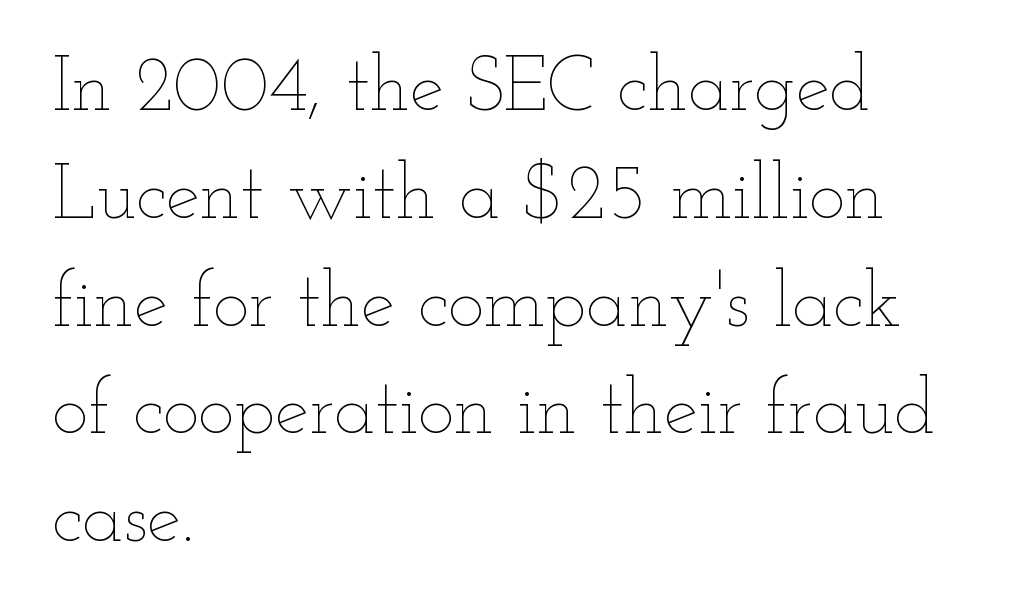
{"italic": "no", "bold": "no", "weight": "thin", "width": "wide", "stroke_contrast": "low", "x_height": "small", "monospaced": "no", "underline": "no", "align": "left", "line_spacing": "normal", "line_spacing_ratio": 1.4, "letter_spacing": "normal", "letter_spacing_em": 0.0, "glyph_px": 77}
